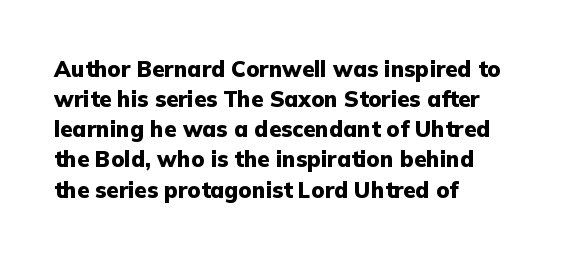
The image shows 22 px bold type, upright; set left-aligned, normal line spacing (1.37x), normal letter spacing, not underlined.
